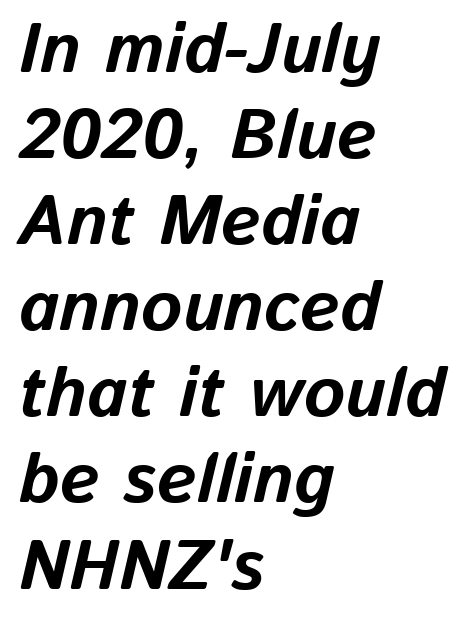
Proportional: the letters do not fall into vertical columns. Words appear dense and cohesive because spacing is normal. The paragraph has a hard left edge and a soft right edge. Bold? Absolutely — the strokes are thick and heavy. Just letters on the line, the space beneath them empty. The axis of the letterforms is tilted away from vertical.
